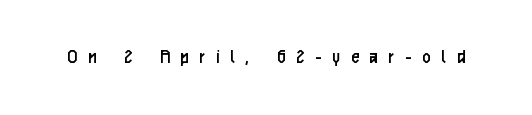
The image shows 22 px text type, upright; set unusually wide letter spacing (+0.5 em), not underlined.
